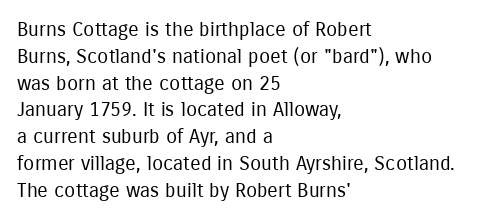
Q: Is the text bold? A: No.
Q: Is the text italic (slanted)? A: No, it is upright.
Q: Is the text underlined? A: No.
Q: How is the paragraph aligned? A: Left-aligned.
Q: Is the spacing between letters normal or unusually wide? A: Normal.
Q: Is the spacing between lines tight, normal or loose? A: Normal.
